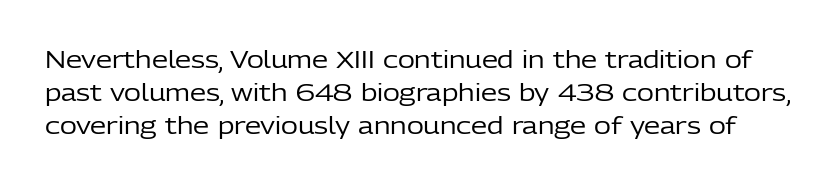
{"italic": "no", "bold": "no", "underline": "no", "line_spacing": "normal", "line_spacing_ratio": 1.44, "letter_spacing": "normal", "letter_spacing_em": 0.0, "glyph_px": 23}
